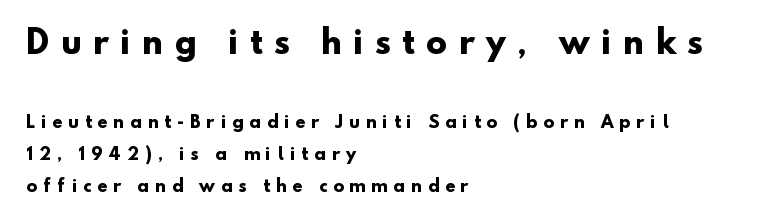
Q: Is the text bold? A: Yes.
Q: Is the typeface a serif or a sans-serif typeface? A: Sans-serif.
Q: Is the text underlined? A: No.
Q: How is the paragraph aligned? A: Left-aligned.
Q: Is the spacing between letters normal or unusually wide? A: Unusually wide.
Q: Is the spacing between lines tight, normal or loose? A: Loose.
Q: Which block of text is set in a larger size, the first (top) or the second (bottom)? A: The first (top) one.
Q: Width (condensed, normal, or wide)? A: Normal.
Q: Stroke contrast? A: Low.
Q: x-height? A: Small.
Q: Monospaced? A: No.
